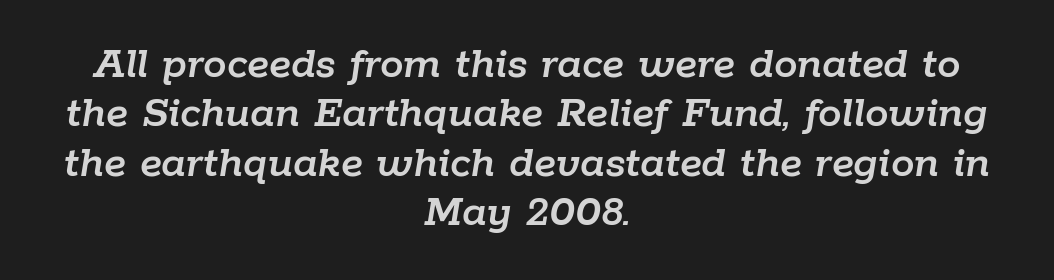
Q: Is the text italic (slanted)? A: Yes, it leans right by about 9 degrees.
Q: Is the text underlined? A: No.
Q: How is the paragraph aligned? A: Centered.
Q: Is the spacing between letters normal or unusually wide? A: Normal.
Q: Is the spacing between lines tight, normal or loose? A: Tight.
Q: Width (condensed, normal, or wide)? A: Normal.
Q: Stroke contrast? A: Low.
Q: x-height? A: Medium.
Q: Monospaced? A: No.
